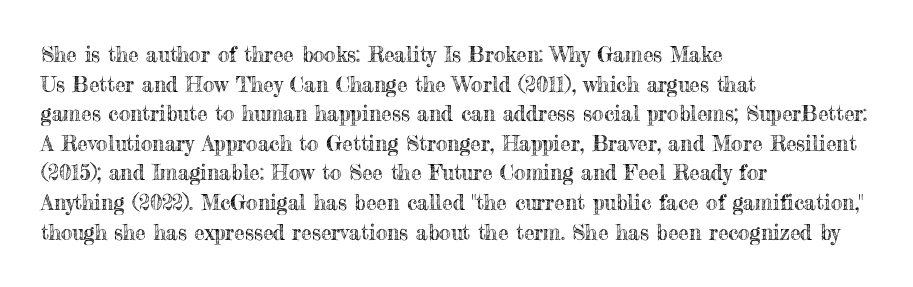
{"italic": "no", "underline": "no", "align": "left", "line_spacing": "normal", "line_spacing_ratio": 1.41, "letter_spacing": "normal", "letter_spacing_em": 0.0, "glyph_px": 21}
